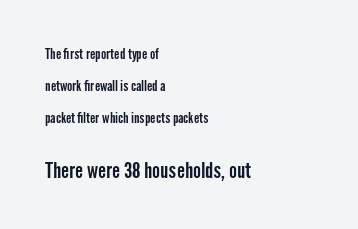
Q: Is the text italic (slanted)? A: No, it is upright.
Q: Is the text underlined? A: No.
Q: How is the paragraph aligned? A: Left-aligned.
Q: Is the spacing between letters normal or unusually wide? A: Normal.
Q: Is the spacing between lines tight, normal or loose? A: Loose.
Q: Which block of text is set in a larger size, the first (top) or the second (bottom)? A: The second (bottom) one.
